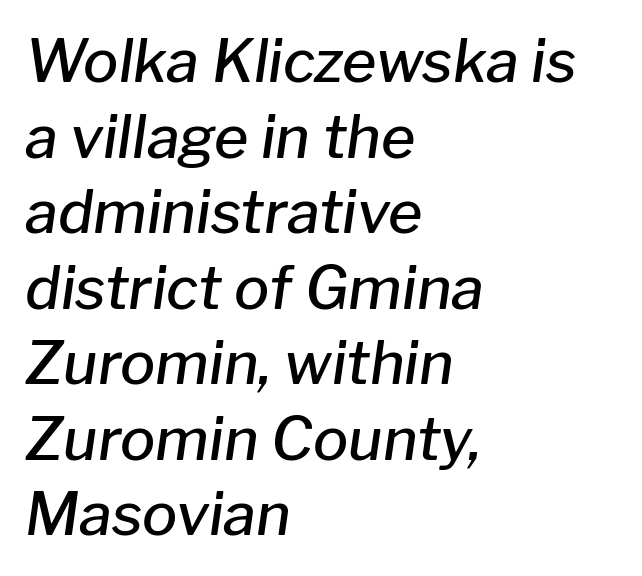
The image shows 59 px semibold type, italic (leaning right); set left-aligned, normal line spacing (1.28x), normal letter spacing, not underlined; low stroke contrast and a medium x-height.
